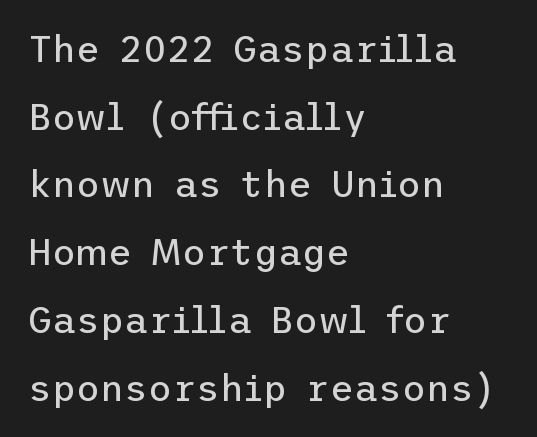
Q: Is the text bold? A: No.
Q: Is the text italic (slanted)? A: No, it is upright.
Q: Is the typeface a serif or a sans-serif typeface? A: Sans-serif.
Q: Is the text underlined? A: No.
Q: How is the paragraph aligned? A: Left-aligned.
Q: Is the spacing between letters normal or unusually wide? A: Normal.
Q: Width (condensed, normal, or wide)? A: Normal.
Q: Stroke contrast? A: Low.
Q: x-height? A: Medium.
